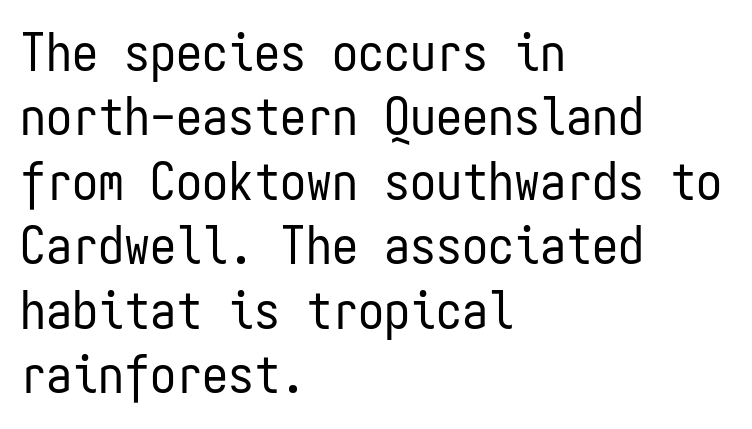
These glyphs show unthickened strokes, regular width or finer. Type without underlining. You can tell from the bare stems that sans-serif type was used. The horizontal fit of the characters is conventional and even.
